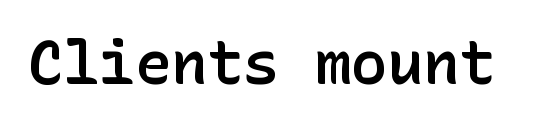
{"serif": "no", "italic": "no", "bold": "semi", "weight": "semibold", "width": "normal", "stroke_contrast": "low", "x_height": "medium", "underline": "no", "letter_spacing": "normal", "letter_spacing_em": 0.0, "glyph_px": 60}
